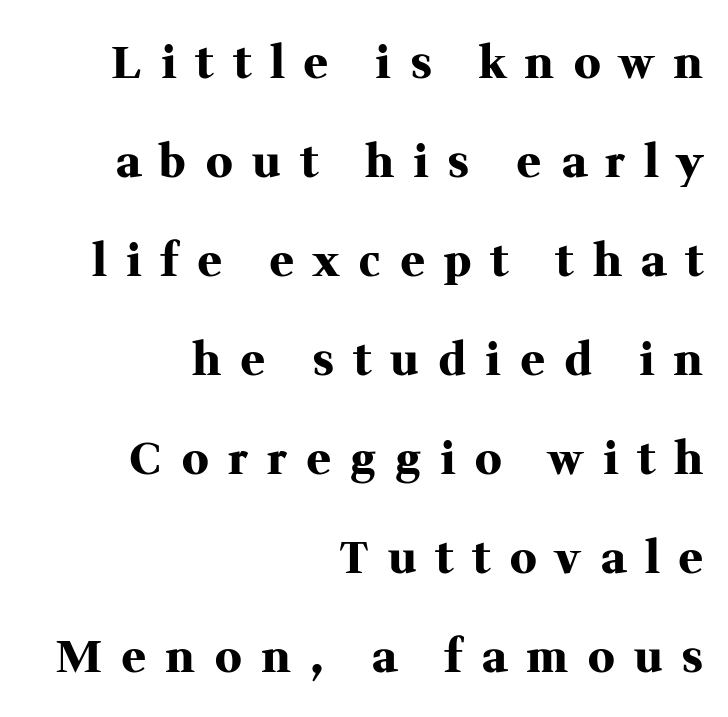
Q: Is the text bold? A: Yes.
Q: Is the text italic (slanted)? A: No, it is upright.
Q: Is the typeface a serif or a sans-serif typeface? A: Serif.
Q: Is the text underlined? A: No.
Q: How is the paragraph aligned? A: Right-aligned.
Q: Is the spacing between letters normal or unusually wide? A: Unusually wide.
Q: Is the spacing between lines tight, normal or loose? A: Loose.
Q: Width (condensed, normal, or wide)? A: Normal.
Q: Stroke contrast? A: Medium.
Q: x-height? A: Medium.
Q: Monospaced? A: No.
